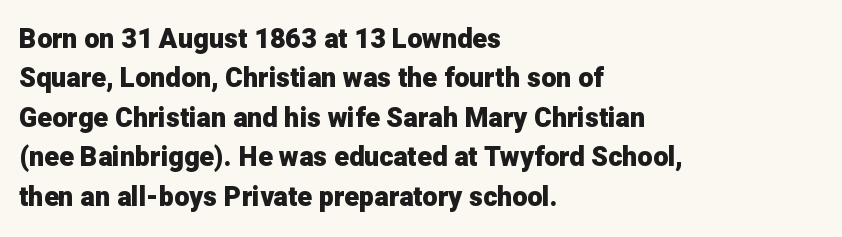
The line texture is even and compact thanks to regular tracking. Notice how the passage keeps a crisp vertical edge on the left only. Rendered with straight, roman letterforms. A bare baseline throughout the passage. One glance says typical: line gaps are just what's usual.
